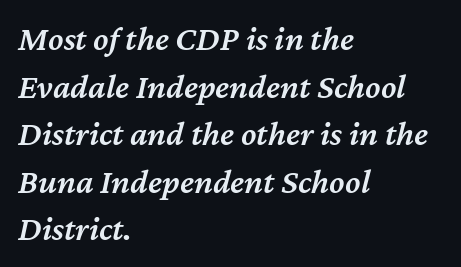
Q: Is the text bold? A: Semi-bold.
Q: Is the text italic (slanted)? A: Yes, it leans right by about 12 degrees.
Q: Is the text underlined? A: No.
Q: How is the paragraph aligned? A: Left-aligned.
Q: Is the spacing between letters normal or unusually wide? A: Normal.
Q: Is the spacing between lines tight, normal or loose? A: Normal.
Q: Width (condensed, normal, or wide)? A: Normal.
Q: Stroke contrast? A: Medium.
Q: x-height? A: Medium.
Q: Monospaced? A: No.
